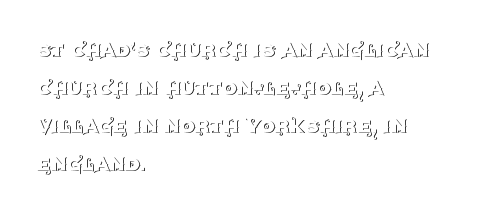
Q: Is the text bold? A: No.
Q: Is the text italic (slanted)? A: No, it is upright.
Q: Is the text underlined? A: No.
Q: How is the paragraph aligned? A: Left-aligned.
Q: Is the spacing between letters normal or unusually wide? A: Normal.
Q: Is the spacing between lines tight, normal or loose? A: Normal.
